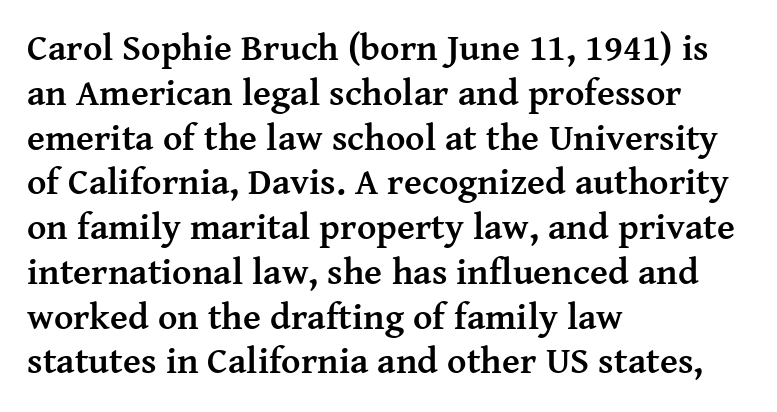
The image shows 37 px semibold serif type, upright; set left-aligned, line spacing 1.21x, normal letter spacing, not underlined; medium stroke contrast and a medium x-height.
